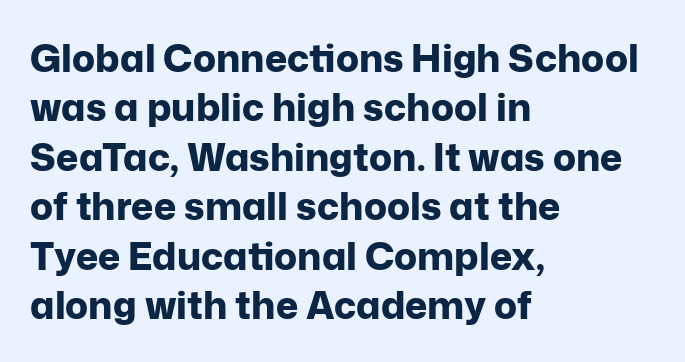
Here the glyphs are tracked normally, forming tight word shapes. What weight is shown? A full bold with thick strokes. Does the leading feel generous? No, just average. The compositor pushed each line to the left boundary.
